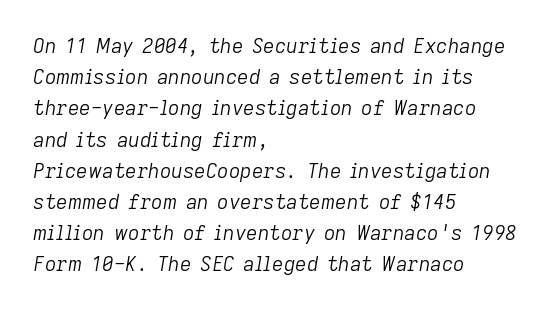
The letterforms sit shoulder to shoulder at normal distance. Does the copy run flush right? No — it runs flush left. If you measured baseline to baseline, you'd find a middling distance. Underlining? Definitely not there. A typesetter would mark this as italic.
